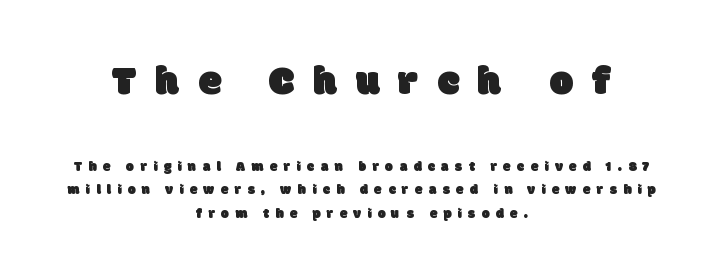
The image shows 42 px sans-serif type; set centered, normal line spacing (1.69x), unusually wide letter spacing (+0.45 em), not underlined; the first (top) block is 3.0x larger; low stroke contrast and a large x-height.
